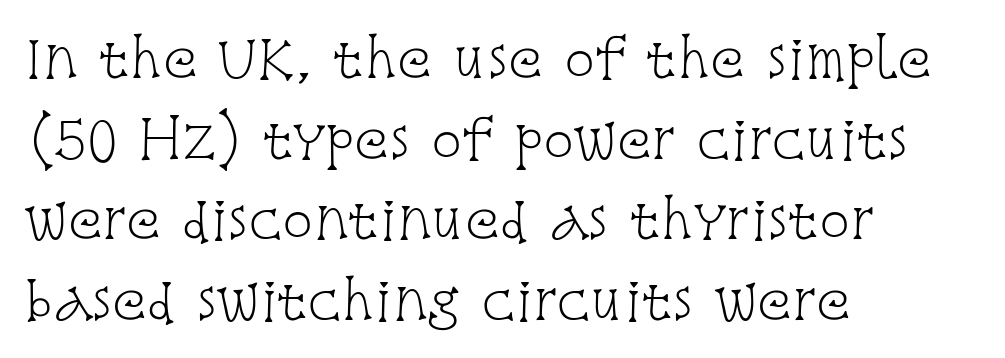
The image shows 51 px light, condensed serif type, upright; set left-aligned, normal line spacing (1.58x), normal letter spacing, not underlined; low stroke contrast and a large x-height.
